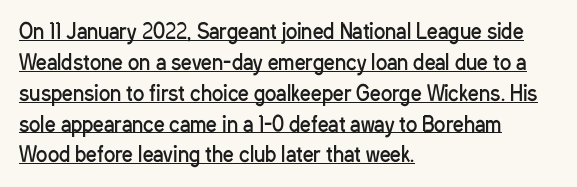
In designer terms, the underline attribute is active on this setting. Compared with a centered layout, this one pins lines to the left instead. Leading: standard. The letterforms sit at book weight or below. The horizontal fit of the characters is conventional and even.
